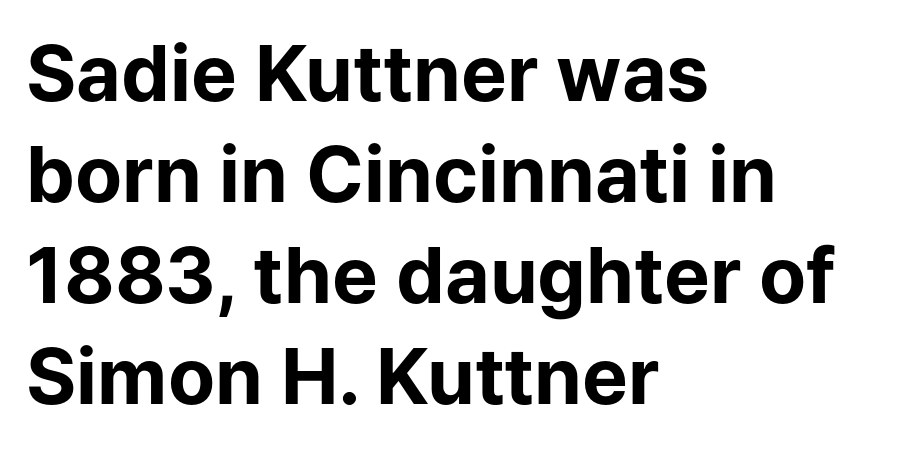
The image shows 77 px bold sans-serif type, upright; set left-aligned, normal line spacing (1.31x), normal letter spacing, not underlined; low stroke contrast and a medium x-height.
